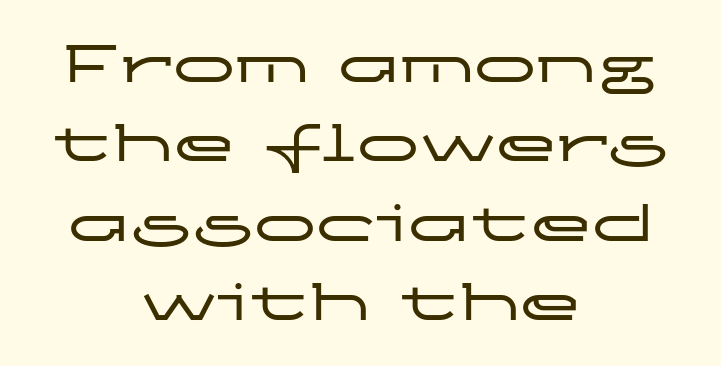
The rendering shows plain stroke endings on the letterforms — a sans-serif design. The line texture is even and compact thanks to regular tracking. These lines are rendered in a variable-pitch font. Each row of text sits above clean, open space. The paragraph has two soft edges and a firm central axis.
